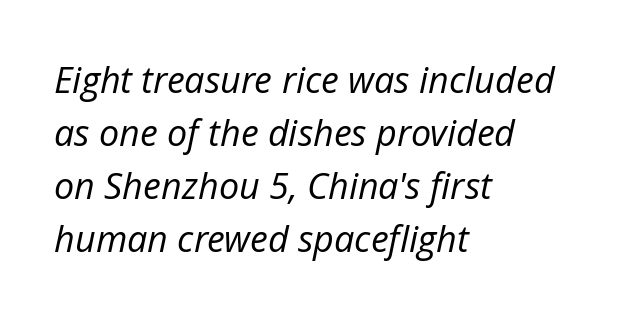
{"italic": "yes", "lean": "right", "slant_degrees": 12, "bold": "no", "weight": "regular", "width": "normal", "stroke_contrast": "low", "x_height": "medium", "monospaced": "no", "underline": "no", "align": "left", "line_spacing": "normal", "line_spacing_ratio": 1.47, "letter_spacing": "normal", "letter_spacing_em": 0.0, "glyph_px": 36}
